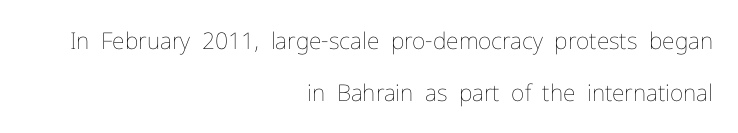
The line-height multiplier appears high, well above default. Upright lettering throughout. Where is the straight margin? On the right. The letters look calm and open, with moderate or lighter stems.
